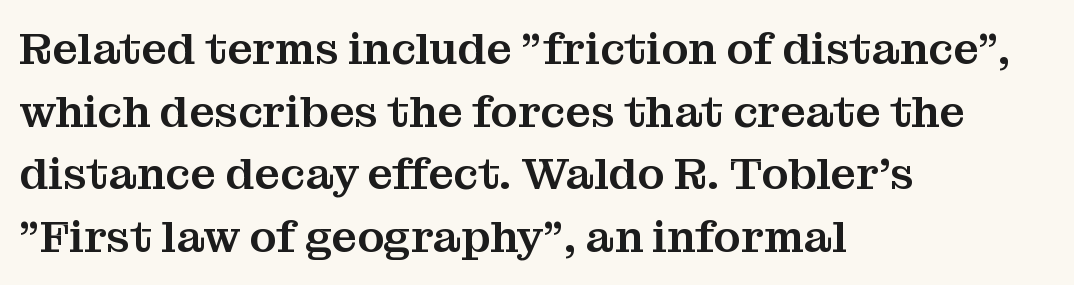
Q: Is the text italic (slanted)? A: No, it is upright.
Q: Is the typeface a serif or a sans-serif typeface? A: Serif.
Q: Is the text underlined? A: No.
Q: How is the paragraph aligned? A: Left-aligned.
Q: Is the spacing between letters normal or unusually wide? A: Normal.
Q: Is the spacing between lines tight, normal or loose? A: Normal.
Q: Width (condensed, normal, or wide)? A: Normal.
Q: Stroke contrast? A: Medium.
Q: x-height? A: Medium.
Q: Monospaced? A: No.
